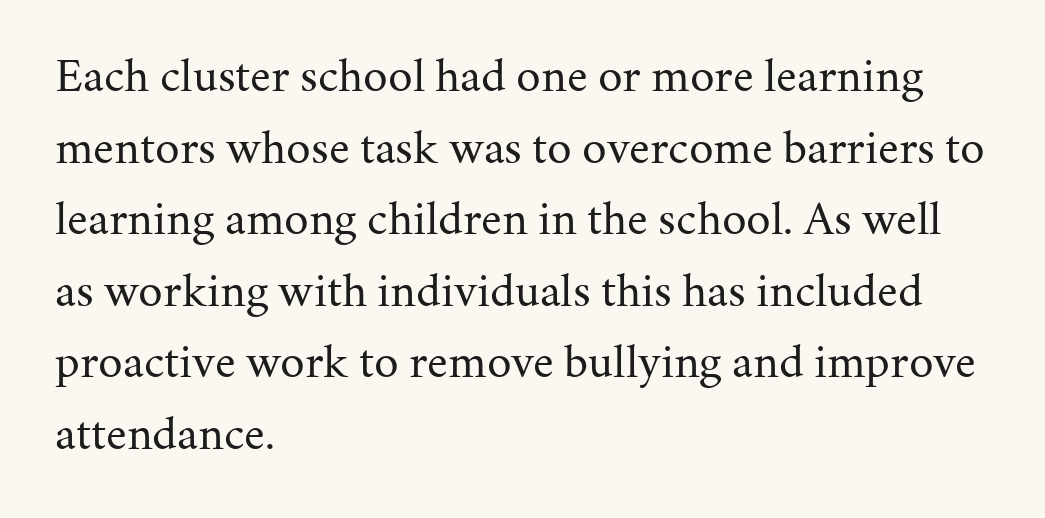
The image shows 49 px regular-weight serif type, upright; set left-aligned, normal line spacing (1.46x), normal letter spacing, not underlined; medium stroke contrast and a medium x-height.
